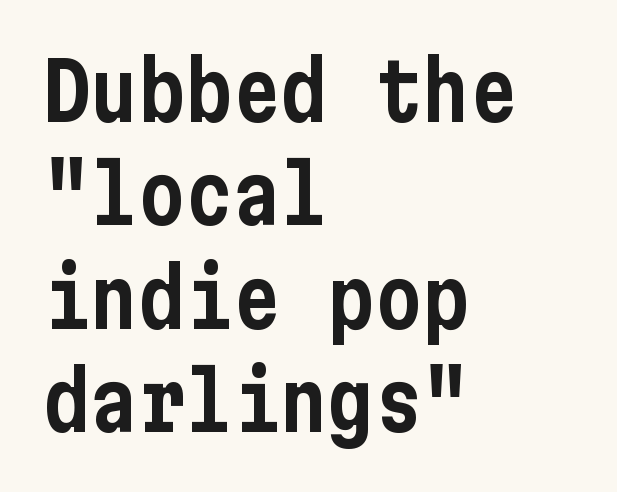
Check under the words: just untouched page. The paragraph has a hard left edge and a soft right edge. Each letter's strokes conclude bluntly, with no projecting serifs. Compared with typical body copy, the letter spacing here is the same.
